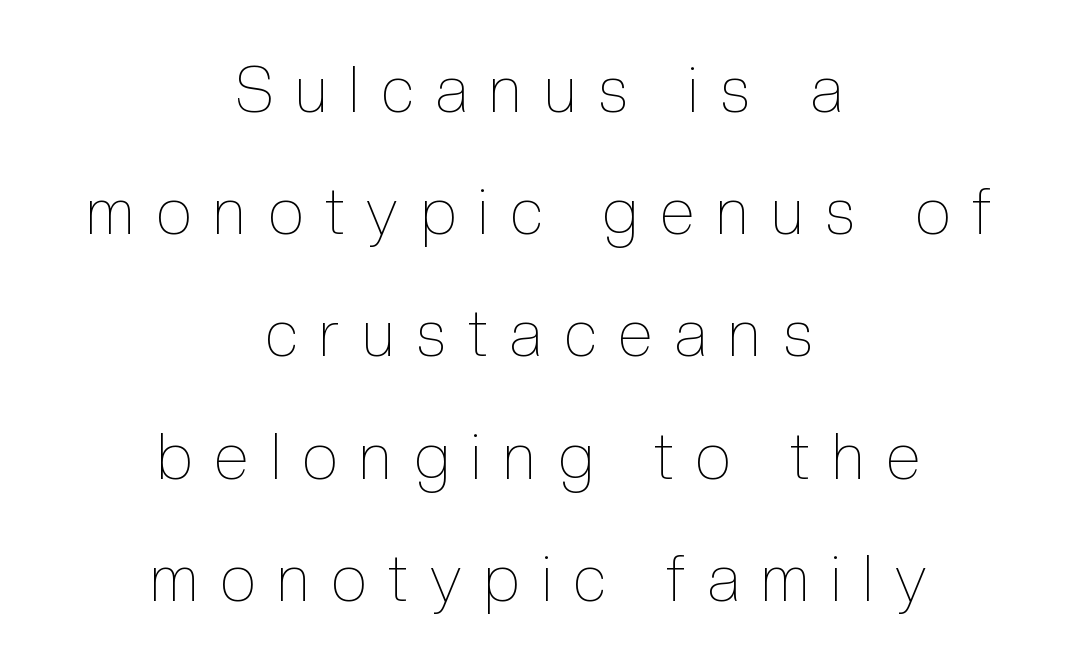
The image shows 64 px thin, condensed type, upright; set centered, loose line spacing (1.91x), unusually wide letter spacing (+0.35 em), not underlined; a medium x-height.
